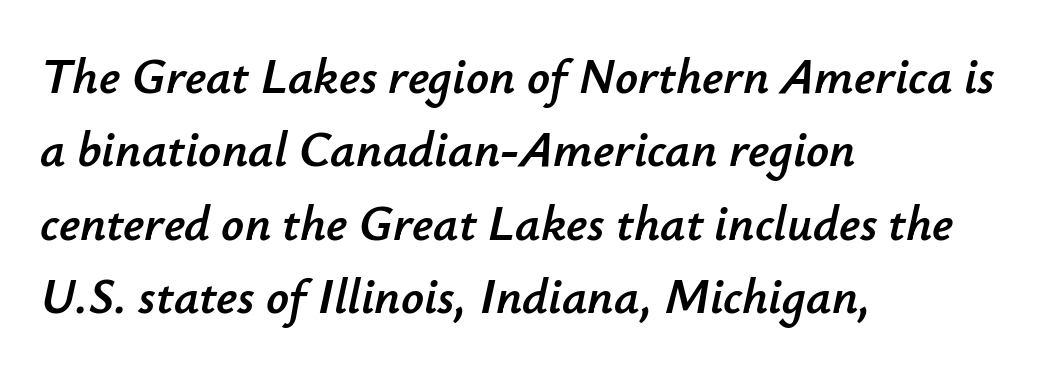
The letters advance in unequal steps, a hallmark of proportional type. A typesetter would call this leading conventional body-copy spacing. The space beneath each line is pristine and unruled. Posture: slanted. Observe the ordinary spacing: letters are neighbours, not strangers.
